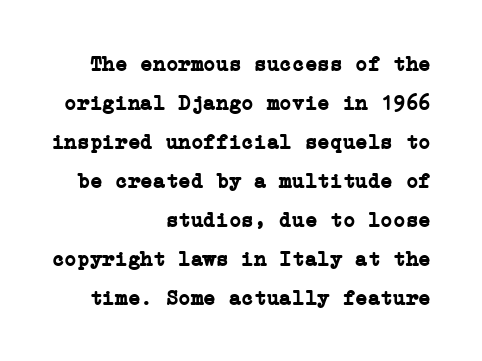
The image shows 21 px bold type, upright; set right-aligned, line spacing 1.86x, normal letter spacing, not underlined.
